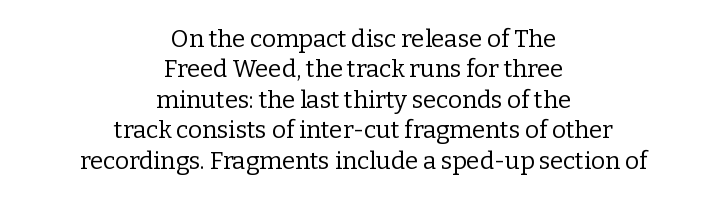
Q: Is the text bold? A: No.
Q: Is the text italic (slanted)? A: No, it is upright.
Q: Is the text underlined? A: No.
Q: How is the paragraph aligned? A: Centered.
Q: Is the spacing between letters normal or unusually wide? A: Normal.
Q: Is the spacing between lines tight, normal or loose? A: Normal.
